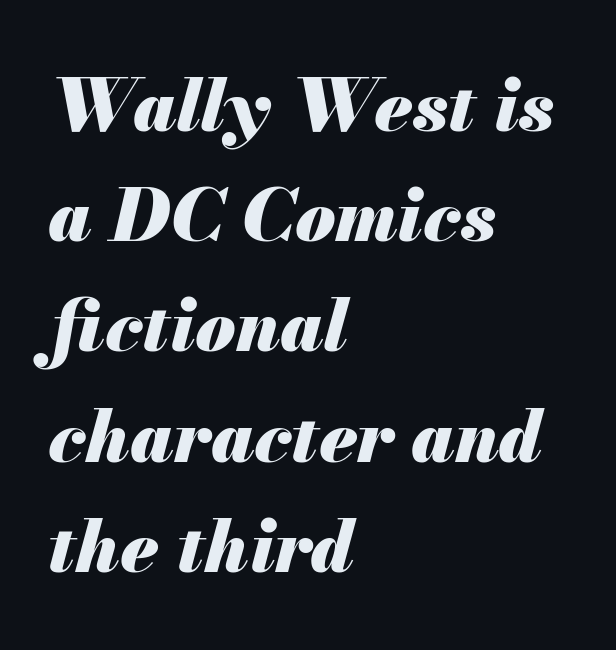
Q: Is the text bold? A: Yes.
Q: Is the text italic (slanted)? A: Yes, it leans right by about 13 degrees.
Q: Is the text underlined? A: No.
Q: How is the paragraph aligned? A: Left-aligned.
Q: Is the spacing between letters normal or unusually wide? A: Normal.
Q: Is the spacing between lines tight, normal or loose? A: Normal.
Q: Width (condensed, normal, or wide)? A: Normal.
Q: Stroke contrast? A: Medium.
Q: x-height? A: Small.
Q: Monospaced? A: No.
